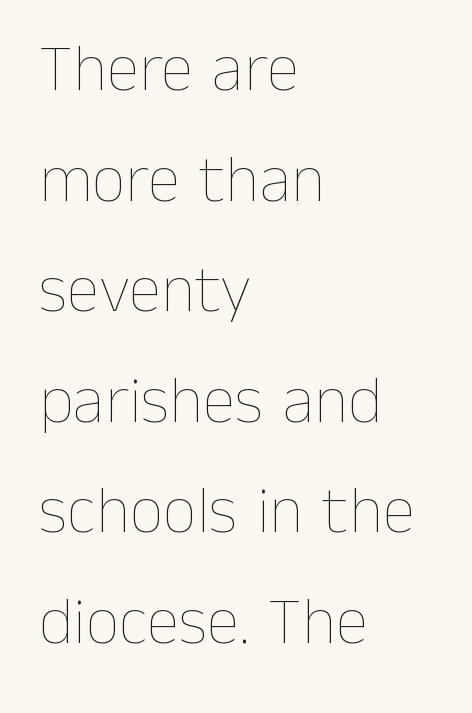
The image shows 67 px thin type, upright; set left-aligned, normal line spacing (1.65x), normal letter spacing, not underlined; low stroke contrast and a medium x-height.
